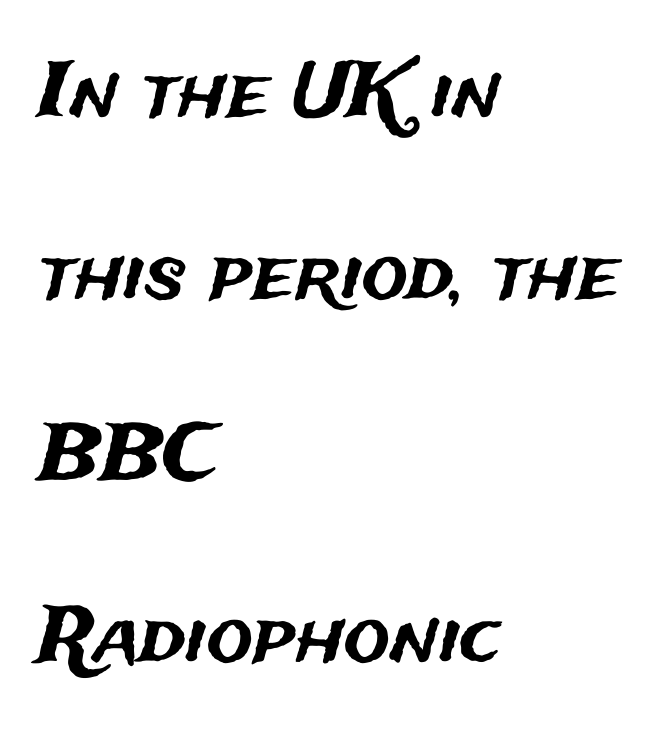
The image shows 77 px sans-serif type; set left-aligned, loose line spacing (2.36x), normal letter spacing, not underlined; medium stroke contrast and a medium x-height.
